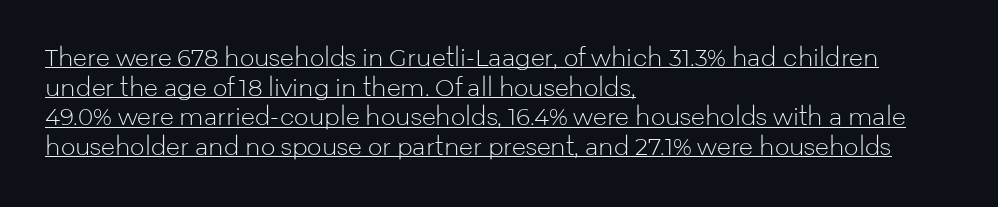
Q: Is the text bold? A: No.
Q: Is the text italic (slanted)? A: No, it is upright.
Q: Is the text underlined? A: Yes.
Q: How is the paragraph aligned? A: Left-aligned.
Q: Is the spacing between letters normal or unusually wide? A: Normal.
Q: Is the spacing between lines tight, normal or loose? A: Normal.
